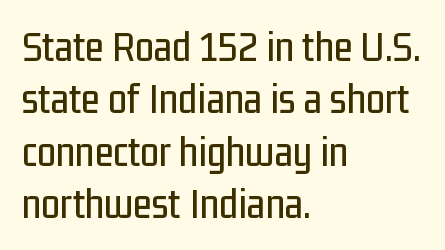
{"serif": "no", "italic": "no", "width": "condensed", "stroke_contrast": "low", "x_height": "medium", "monospaced": "no", "underline": "no", "align": "left", "line_spacing_ratio": 1.22, "letter_spacing": "normal", "letter_spacing_em": 0.0, "glyph_px": 43}
